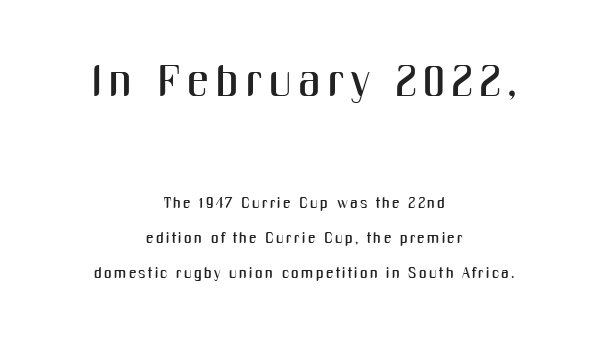
{"serif": "no", "italic": "no", "width": "condensed", "stroke_contrast": "medium", "x_height": "medium", "monospaced": "no", "underline": "no", "align": "center", "line_spacing": "loose", "line_spacing_ratio": 2.35, "larger_block": "first", "size_ratio": 2.93, "glyph_px": 44}
